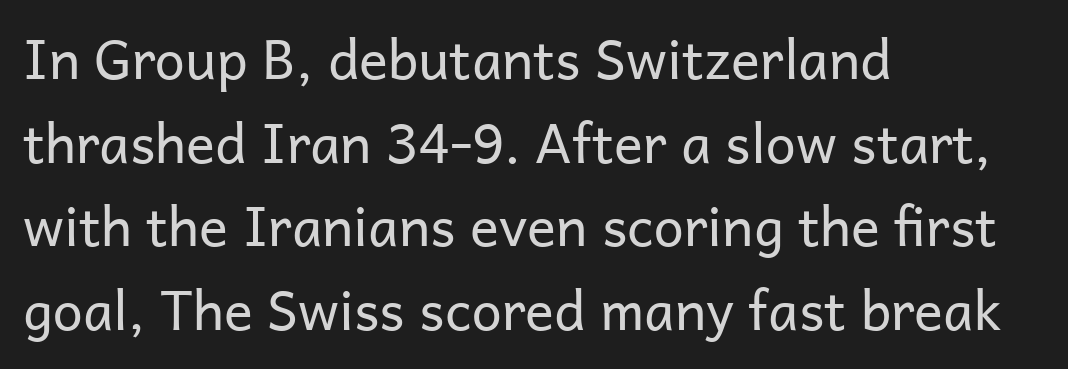
The image shows 54 px regular-weight sans-serif type, upright; set left-aligned, normal line spacing (1.55x), normal letter spacing, not underlined; low stroke contrast and a medium x-height.
